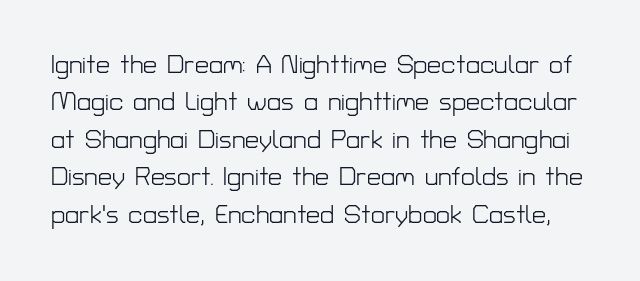
Style check: upright. Descenders are the only things crossing below the line. Stems here are at most as thick as an everyday book face. In terms of letterspacing, this is plain default setting. Vertical spacing — default.
